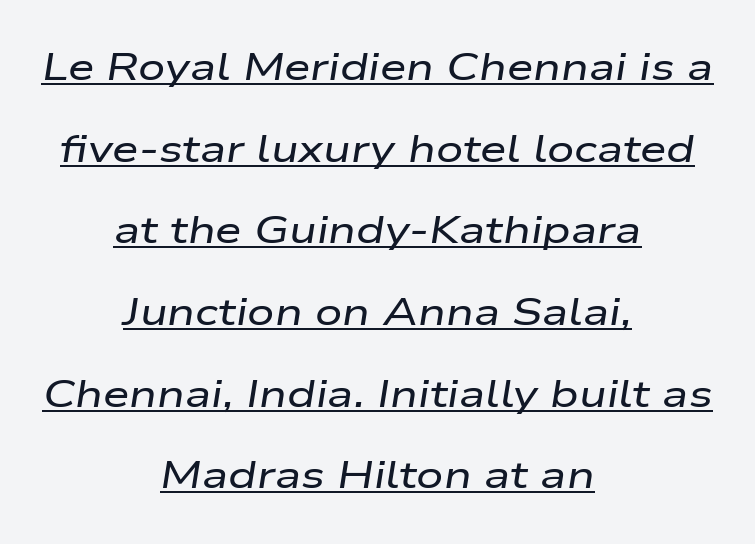
The image shows 38 px wide type, italic (leaning right); set centered, loose line spacing (2.15x), normal letter spacing, underlined; low stroke contrast and a medium x-height.
